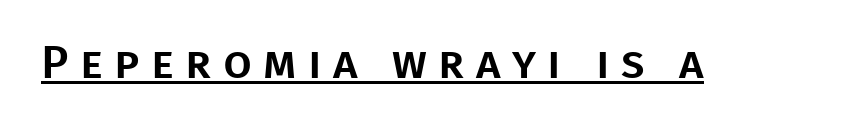
{"serif": "no", "italic": "no", "width": "normal", "stroke_contrast": "low", "x_height": "large", "monospaced": "no", "underline": "yes", "letter_spacing": "wide", "letter_spacing_em": 0.25, "glyph_px": 46}
